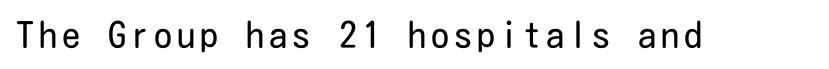
{"serif": "no", "italic": "no", "bold": "no", "weight": "regular", "width": "condensed", "stroke_contrast": "low", "x_height": "medium", "underline": "no", "glyph_px": 36}
